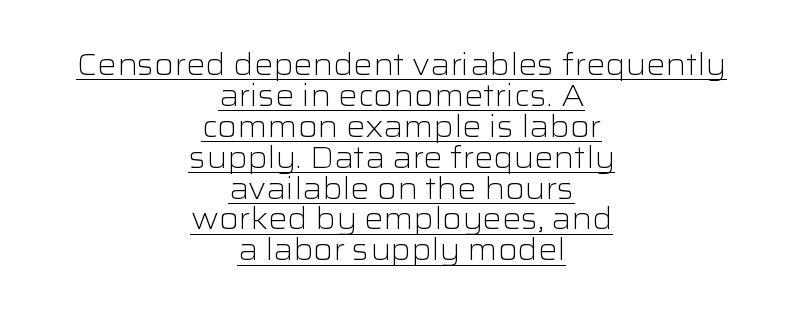
Is this a fixed-width face? No — the glyphs have proportional, varying widths. Regarding leading, the lines here are crowded together. The face used here is rendered with its standard letterfit. Tall strokes in this sample are plumb rather than angled. The text was rendered using a sans face with plain stroke endings. The cut favours lightness, reaching ordinary text weight at its darkest.
